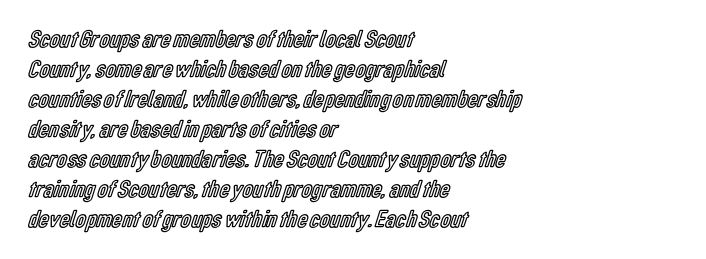
Only glyphs here, with clear space below each row. Does the copy run flush right? No — it runs flush left. The letters sit at their default tracking, neither squeezed nor spread.
